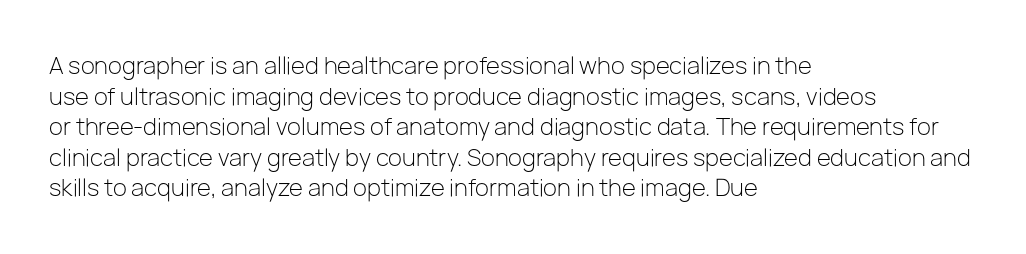
{"italic": "no", "bold": "no", "underline": "no", "align": "left", "line_spacing": "normal", "line_spacing_ratio": 1.33, "letter_spacing": "normal", "letter_spacing_em": 0.0, "glyph_px": 23}
